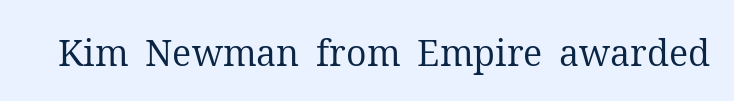
Q: Is the text bold? A: No.
Q: Is the text italic (slanted)? A: No, it is upright.
Q: Is the typeface a serif or a sans-serif typeface? A: Serif.
Q: Is the text underlined? A: No.
Q: Is the spacing between letters normal or unusually wide? A: Normal.
Q: Width (condensed, normal, or wide)? A: Normal.
Q: Stroke contrast? A: Medium.
Q: x-height? A: Medium.
Q: Monospaced? A: No.
